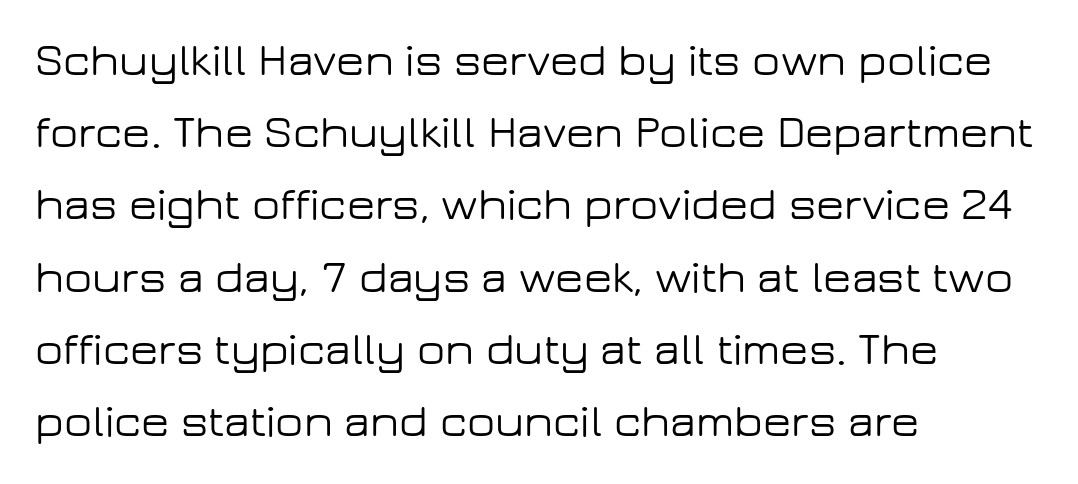
A classic flush-left, rag-right setting is used for this passage. Spacing verdict: proportional, widths tailored to each character. Vertical strokes here are truly vertical. Here the glyphs are tracked normally, forming tight word shapes.
